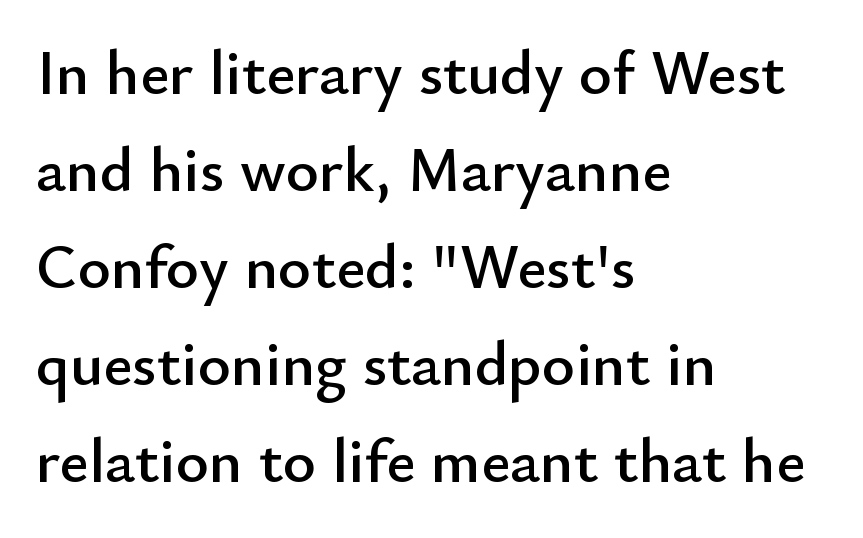
This is the regular roman posture of the typeface. Here the designer chose a conventional face with non-uniform glyph widths. No feet cap the strokes, marking this as sans-serif type. Is the letter spacing exaggerated? No — it looks like the ordinary default.
